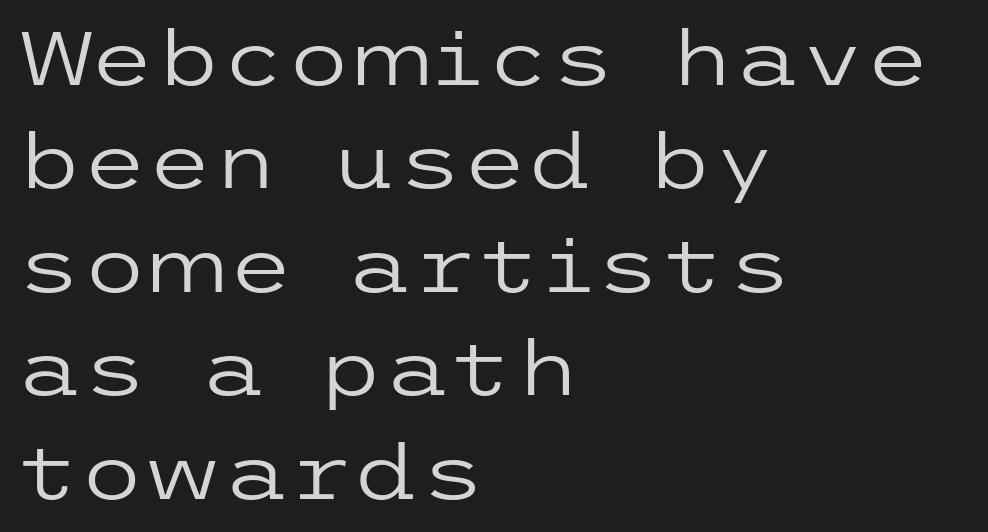
{"serif": "no", "italic": "no", "bold": "no", "weight": "regular", "width": "wide", "stroke_contrast": "low", "x_height": "medium", "underline": "no", "align": "left", "line_spacing": "normal", "line_spacing_ratio": 1.38, "letter_spacing": "normal", "letter_spacing_em": 0.0, "glyph_px": 75}
